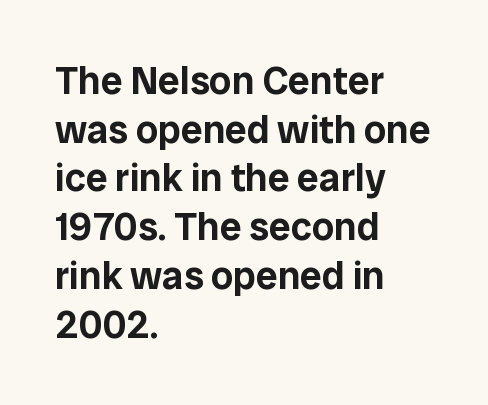
{"serif": "no", "italic": "no", "width": "normal", "stroke_contrast": "low", "x_height": "medium", "monospaced": "no", "underline": "no", "align": "left", "line_spacing": "normal", "line_spacing_ratio": 1.25, "letter_spacing": "normal", "letter_spacing_em": 0.0, "glyph_px": 39}
